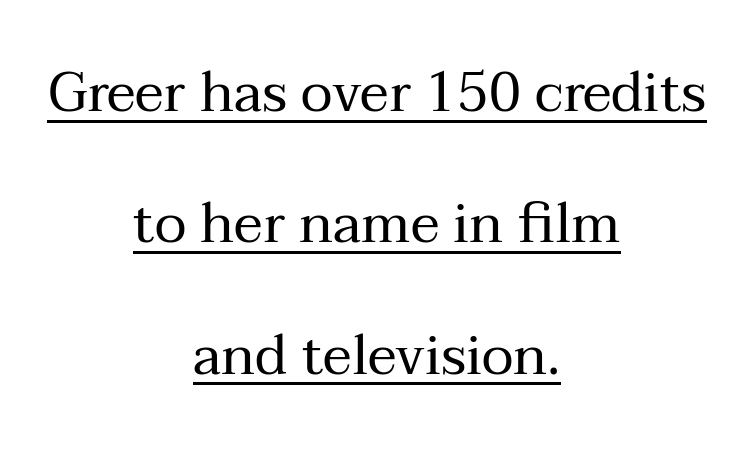
The font is comparable to plain body text, perhaps lighter. Honestly, the letter spacing is just normal — you wouldn't notice it. The letters carry serifs — small finishing strokes at the ends of their stems. Line starts and ends both wander, symmetrically. Horizontal bands of white between lines are thick stripes. The face used here is proportionally spaced, like ordinary book or web type.
